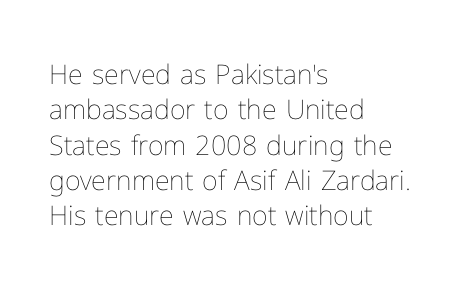
Line beginnings align vertically; line endings do not. The typography opts for an upright posture over an oblique one. Baseline-to-baseline distance is the conventional proportion of letter height. The characters are drawn with everyday or finer stroke widths. Here the glyphs are tracked normally, forming tight word shapes.
